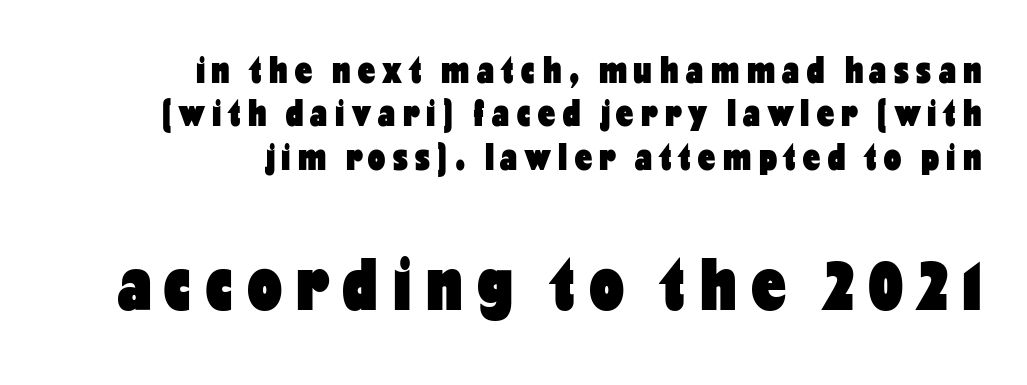
The image shows 75 px heavy, condensed sans-serif type, upright; set right-aligned, tight line spacing (1.14x), unusually wide letter spacing (+0.2 em), not underlined; the second (bottom) block is 1.97x larger; low stroke contrast and a medium x-height.
